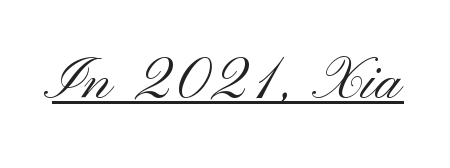
Q: Is the text bold? A: No.
Q: Is the text italic (slanted)? A: Yes.
Q: Is the typeface a serif or a sans-serif typeface? A: Sans-serif.
Q: Is the text underlined? A: Yes.
Q: Is the spacing between letters normal or unusually wide? A: Normal.
Q: Width (condensed, normal, or wide)? A: Wide.
Q: Stroke contrast? A: Medium.
Q: x-height? A: Small.
Q: Monospaced? A: No.
